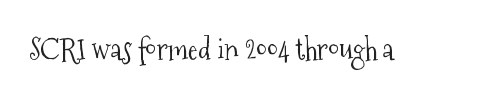
You could not count columns in this text — the font is proportionally spaced. A roman cut, with each character standing at attention. The words here are not underlined. Letter spacing: default.
